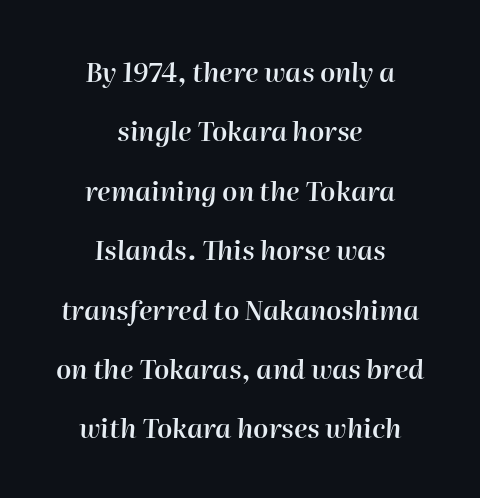
The image shows 27 px text type, italic (leaning right); set centered, loose line spacing (2.2x), normal letter spacing, not underlined.
